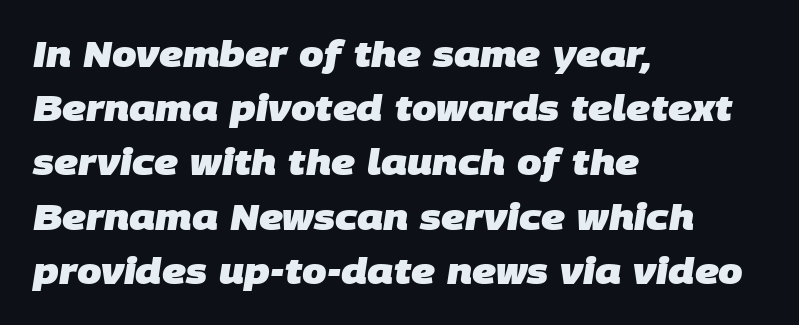
This rendering employs a face without finishing strokes, i.e., a sans-serif. The passage shown is emphatically bold. Quick note: interline space is typical. Here the glyphs are tracked normally, forming tight word shapes. The lines are quadded left. The letters advance in unequal steps, a hallmark of proportional type.
